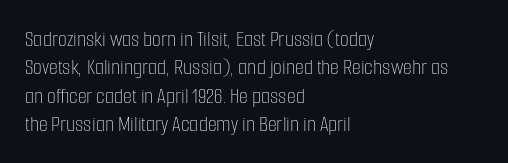
The image shows 23 px text type, upright; set left-aligned, line spacing 1.23x, normal letter spacing, not underlined.
